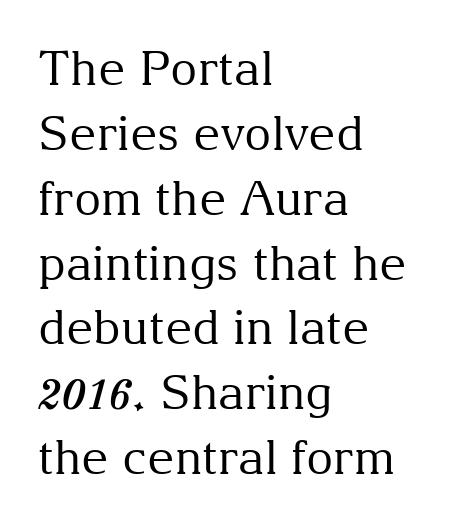
{"serif": "yes", "italic": "no", "bold": "no", "weight": "regular", "width": "normal", "stroke_contrast": "medium", "x_height": "medium", "monospaced": "no", "underline": "no", "align": "left", "line_spacing": "normal", "line_spacing_ratio": 1.38, "letter_spacing": "normal", "letter_spacing_em": 0.0, "glyph_px": 47}
